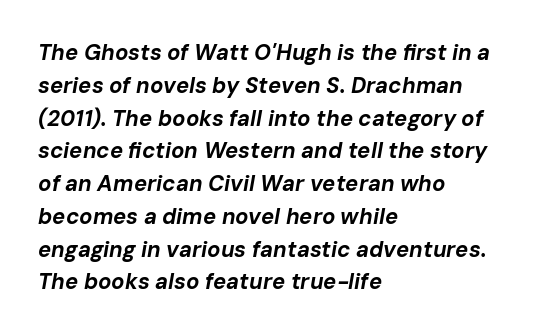
{"italic": "yes", "lean": "right", "slant_degrees": 10, "bold": "yes", "underline": "no", "align": "left", "line_spacing": "normal", "line_spacing_ratio": 1.49, "letter_spacing": "normal", "letter_spacing_em": 0.0, "glyph_px": 22}
